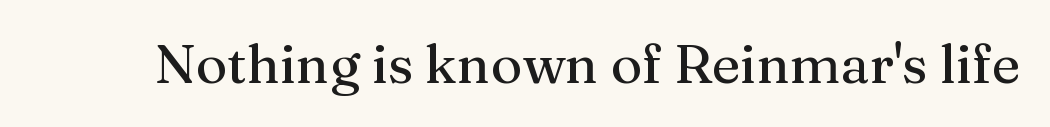
Q: Is the text italic (slanted)? A: No, it is upright.
Q: Is the typeface a serif or a sans-serif typeface? A: Serif.
Q: Is the text underlined? A: No.
Q: Is the spacing between letters normal or unusually wide? A: Normal.
Q: Width (condensed, normal, or wide)? A: Normal.
Q: Stroke contrast? A: Medium.
Q: x-height? A: Medium.
Q: Monospaced? A: No.
